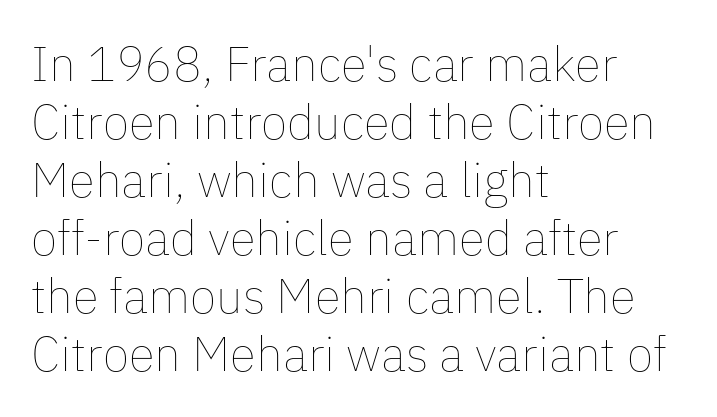
Notice how the passage keeps a crisp vertical edge on the left only. Letters rest on an invisible, unmarked baseline. Spacing between characters is what you'd get straight out of the box. These lines are rendered in a variable-pitch font. The letters stand upright; this is a roman face. Is the type heavy? It reads as light-to-regular instead.
